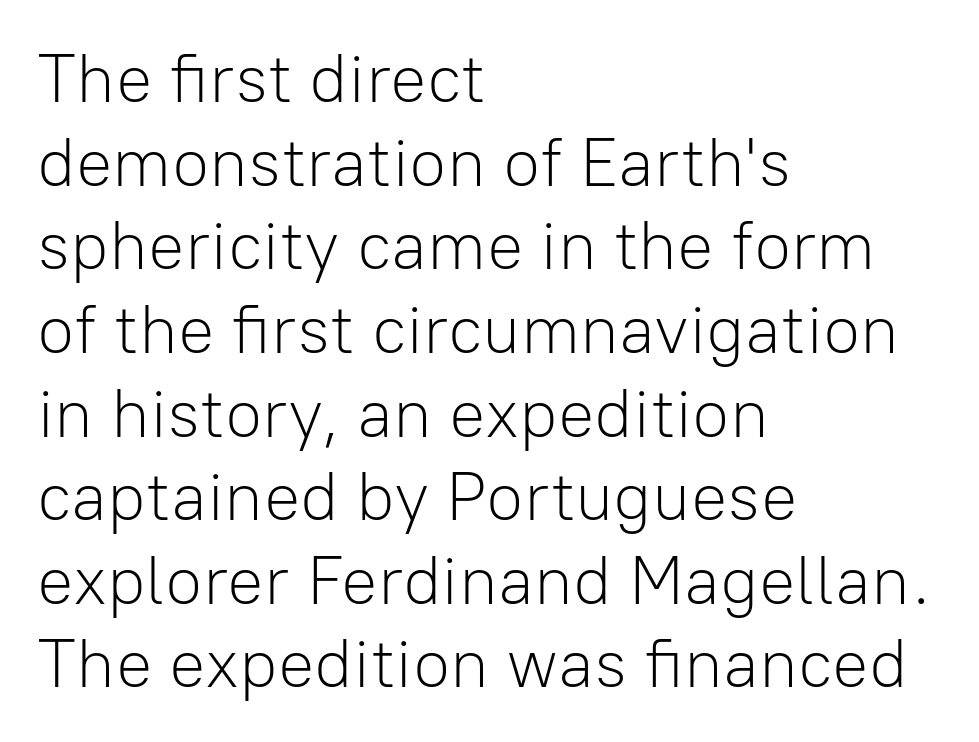
The image shows 68 px light sans-serif type, upright; set left-aligned, line spacing 1.23x, normal letter spacing, not underlined; low stroke contrast and a medium x-height.
